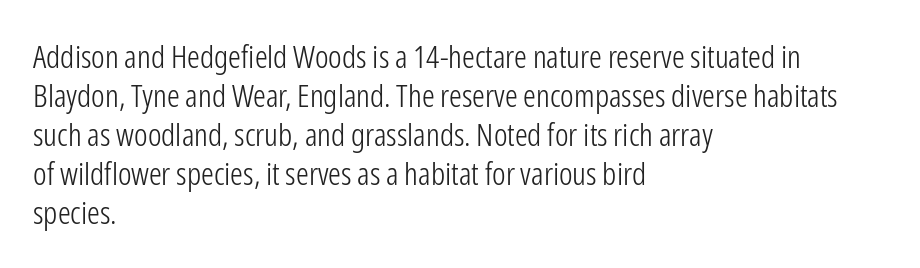
{"serif": "no", "italic": "no", "bold": "no", "weight": "light", "width": "condensed", "stroke_contrast": "low", "x_height": "medium", "monospaced": "no", "underline": "no", "align": "left", "line_spacing_ratio": 1.22, "letter_spacing": "normal", "letter_spacing_em": 0.0, "glyph_px": 32}
